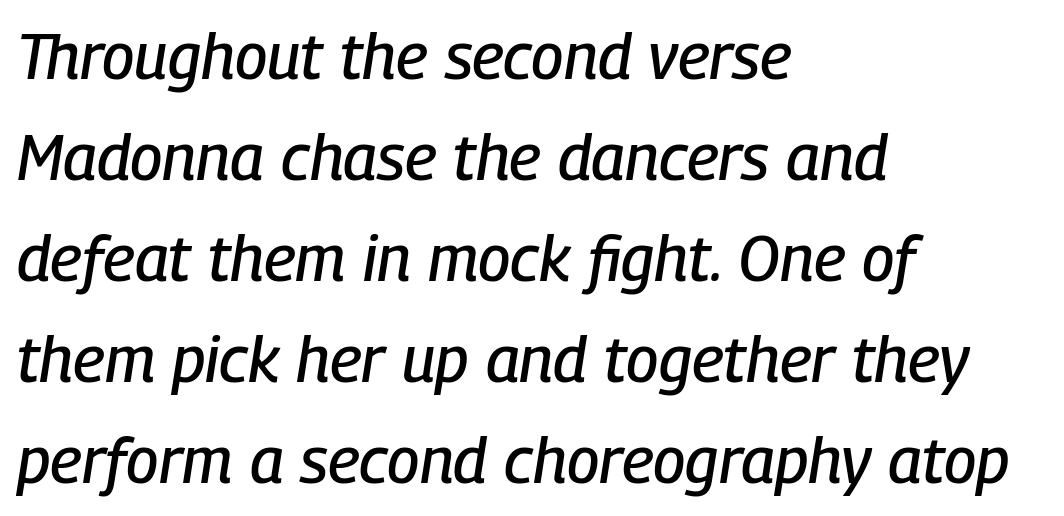
{"italic": "yes", "lean": "right", "slant_degrees": 9, "width": "condensed", "stroke_contrast": "low", "x_height": "medium", "monospaced": "no", "underline": "no", "align": "left", "line_spacing": "normal", "line_spacing_ratio": 1.58, "letter_spacing": "normal", "letter_spacing_em": 0.0, "glyph_px": 64}
